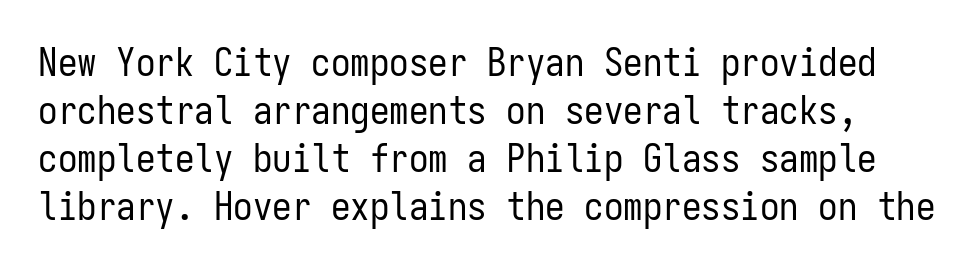
Here the designer chose a console-style face with uniform glyph widths. A typesetter would call this zero additional tracking. A typesetter would mark this as roman, not italic. The strip under each line holds only bare page. Weight class: somewhere from thin through regular. This rendering employs a face without finishing strokes, i.e., a sans-serif.
